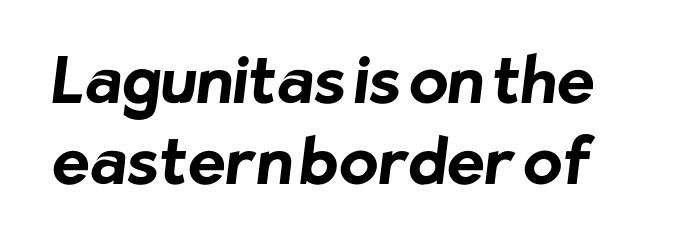
Note the varied advance widths — an 'i' is clearly narrower than an 'm'. Look at the tracking — it's just the regular setting, nothing added. In terms of leading, this rendering sits right in the middle. What kind of face is this? One without serifs — a sans.
